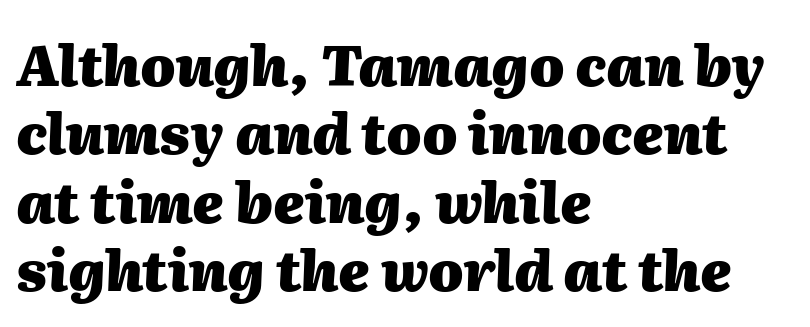
{"italic": "yes", "lean": "right", "slant_degrees": 2, "bold": "yes", "weight": "heavy", "width": "normal", "stroke_contrast": "medium", "x_height": "medium", "monospaced": "no", "underline": "no", "align": "left", "line_spacing_ratio": 1.22, "letter_spacing": "normal", "letter_spacing_em": 0.0, "glyph_px": 56}
